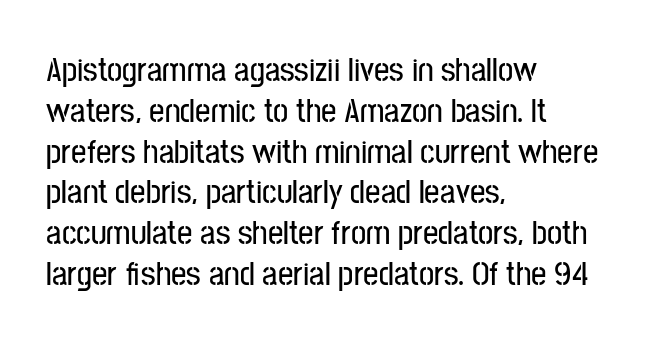
The image shows 34 px condensed sans-serif type, upright; set left-aligned, line spacing 1.2x, normal letter spacing, not underlined; low stroke contrast and a medium x-height.
